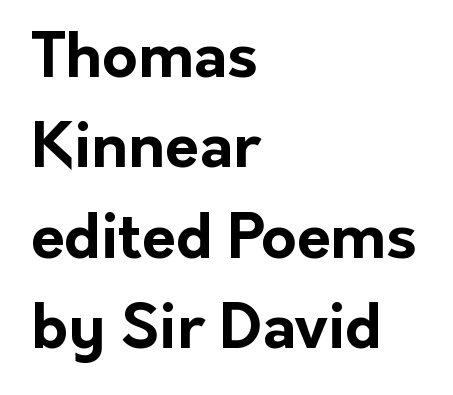
{"serif": "no", "italic": "no", "bold": "yes", "weight": "bold", "width": "normal", "stroke_contrast": "low", "x_height": "medium", "monospaced": "no", "underline": "no", "align": "left", "line_spacing": "normal", "line_spacing_ratio": 1.48, "letter_spacing": "normal", "letter_spacing_em": 0.0, "glyph_px": 61}
